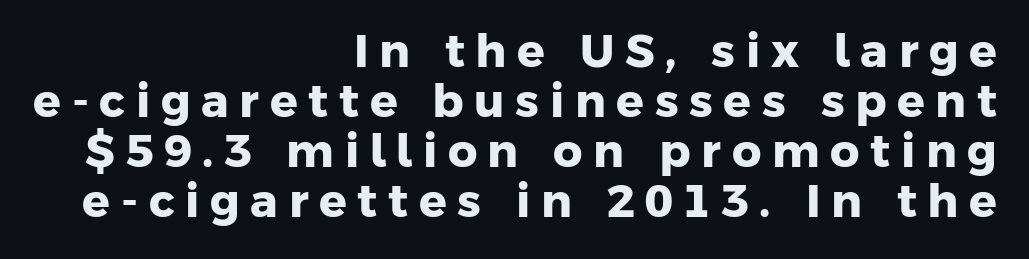
Descenders hang freely into open space. As a designer I'd log this as weight 700, bold. The rendering inserts visible extra space after every character. The designer dialed line spacing down below the default. The ragged edge is on the left, which tells us the setting is flush right. Think of a printed novel: that variable character pitch is what you see here.
